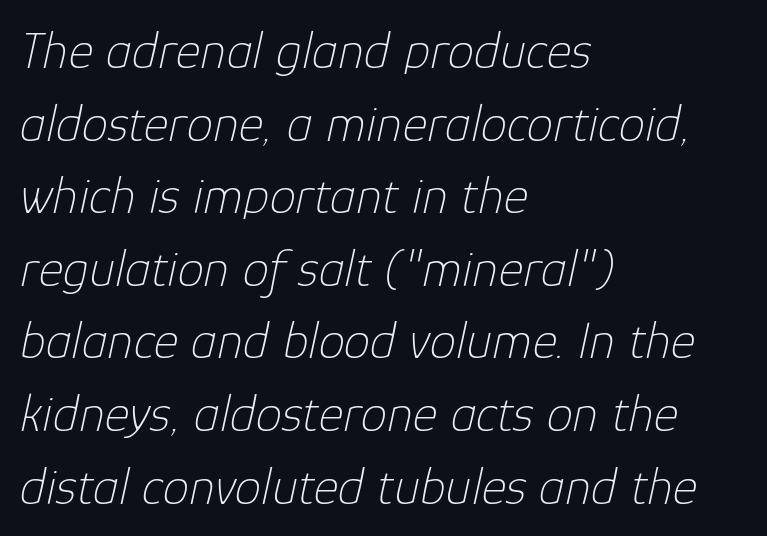
{"italic": "yes", "lean": "right", "slant_degrees": 12, "bold": "no", "weight": "thin", "width": "normal", "stroke_contrast": "low", "x_height": "medium", "monospaced": "no", "underline": "no", "align": "left", "line_spacing": "normal", "line_spacing_ratio": 1.37, "letter_spacing": "normal", "letter_spacing_em": 0.0, "glyph_px": 53}
